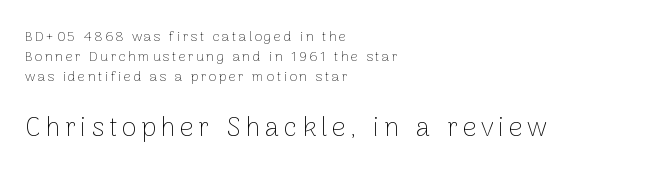
{"italic": "no", "bold": "no", "underline": "no", "align": "left", "line_spacing": "normal", "line_spacing_ratio": 1.44, "larger_block": "second", "size_ratio": 1.93, "glyph_px": 27}
